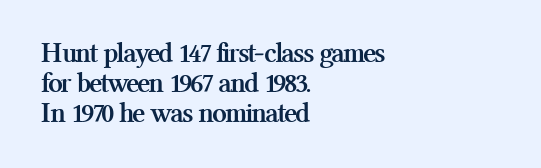
The image shows 29 px semibold serif type, upright; set left-aligned, tight line spacing (1.03x), normal letter spacing, not underlined; medium stroke contrast and a medium x-height.
